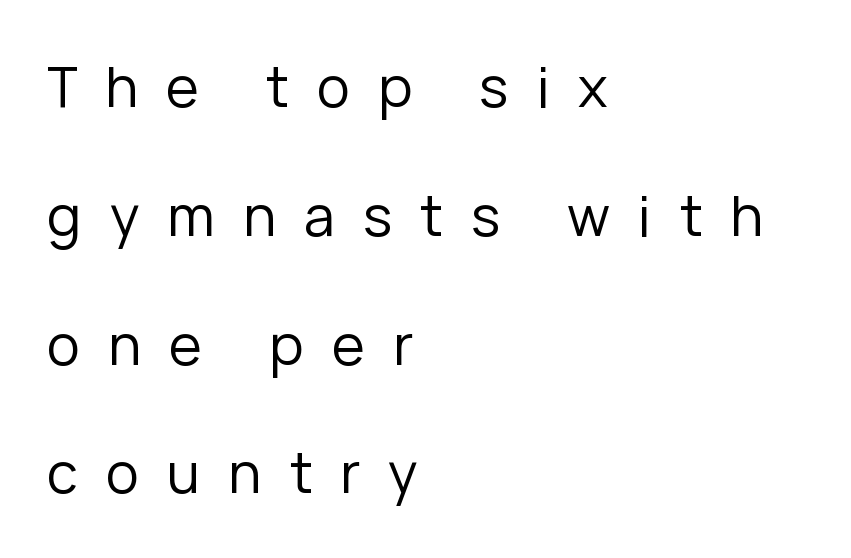
{"serif": "no", "italic": "no", "bold": "no", "weight": "regular", "width": "normal", "stroke_contrast": "low", "x_height": "medium", "monospaced": "no", "underline": "no", "align": "left", "line_spacing": "loose", "line_spacing_ratio": 2.3, "letter_spacing": "wide", "letter_spacing_em": 0.5, "glyph_px": 56}
